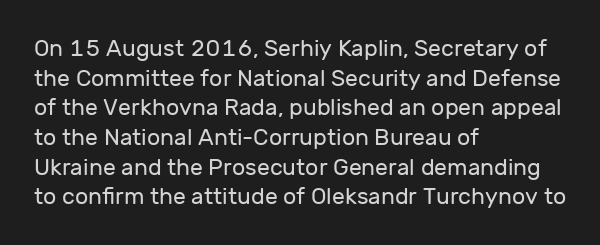
The image shows 23 px text type, upright; set left-aligned, normal line spacing (1.29x), normal letter spacing, not underlined.
